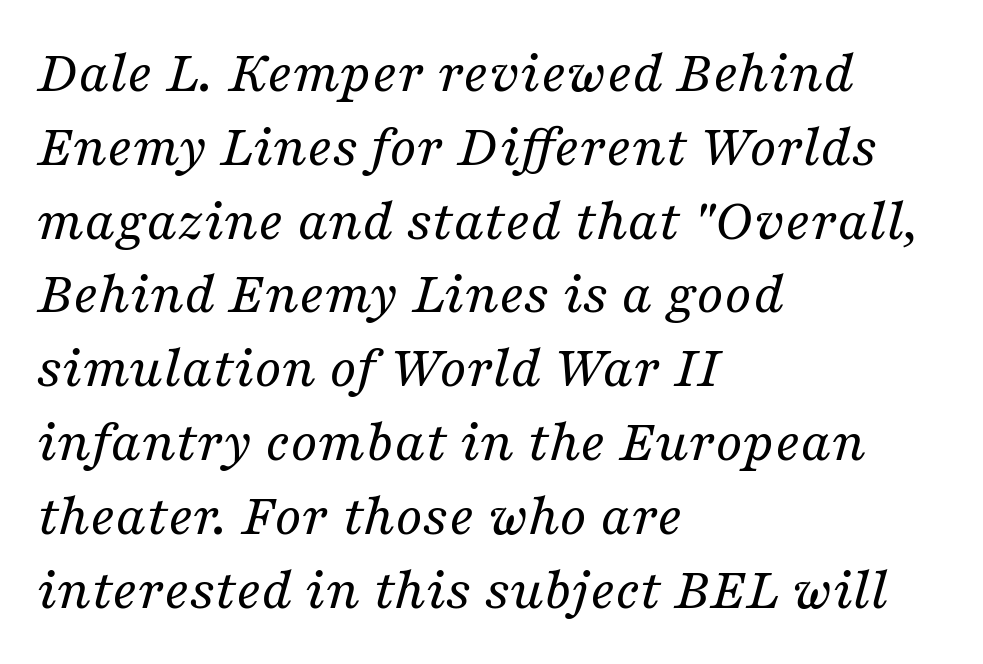
Q: Is the text bold? A: No.
Q: Is the text italic (slanted)? A: Yes, it leans right by about 16 degrees.
Q: Is the typeface a serif or a sans-serif typeface? A: Serif.
Q: Is the text underlined? A: No.
Q: How is the paragraph aligned? A: Left-aligned.
Q: Is the spacing between letters normal or unusually wide? A: Normal.
Q: Width (condensed, normal, or wide)? A: Normal.
Q: Stroke contrast? A: Medium.
Q: x-height? A: Medium.
Q: Monospaced? A: No.
